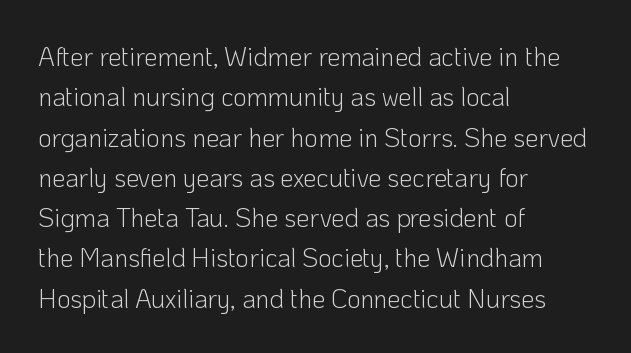
The image shows 26 px text type, upright; set left-aligned, normal line spacing (1.55x), normal letter spacing, not underlined.
